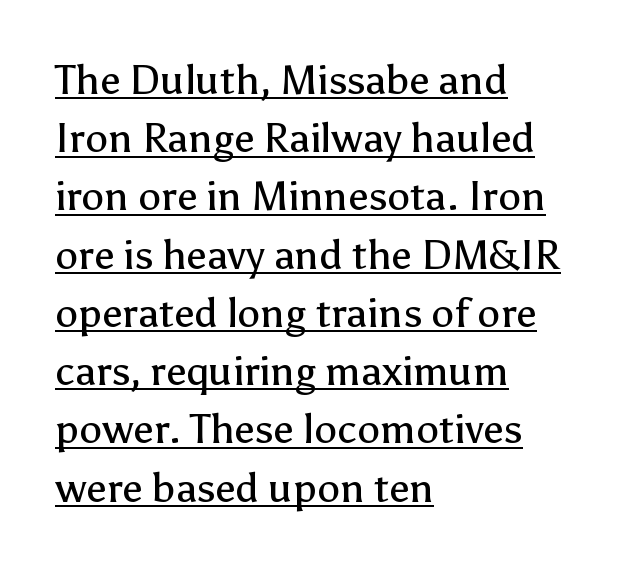
Quick note: interline space is typical. Observe the ordinary spacing: letters are neighbours, not strangers. This reads as an unemphasized weight, regular at the heaviest. The text was rendered using a sans face with plain stroke endings.
